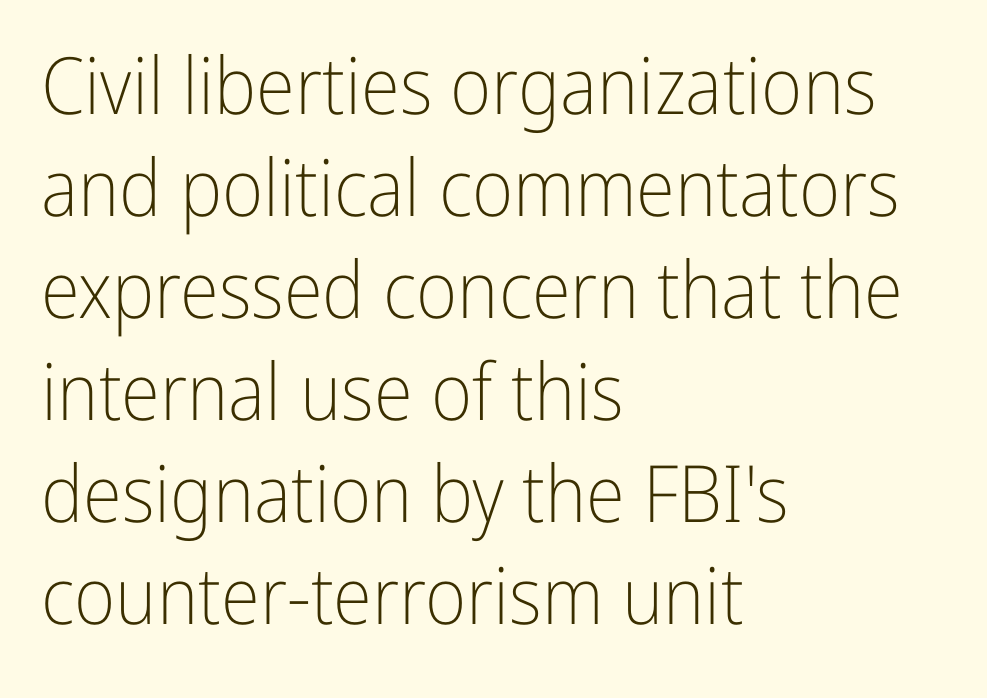
{"serif": "no", "italic": "no", "bold": "no", "weight": "light", "width": "condensed", "stroke_contrast": "low", "x_height": "medium", "monospaced": "no", "underline": "no", "align": "left", "line_spacing": "normal", "line_spacing_ratio": 1.29, "letter_spacing": "normal", "letter_spacing_em": 0.0, "glyph_px": 79}
